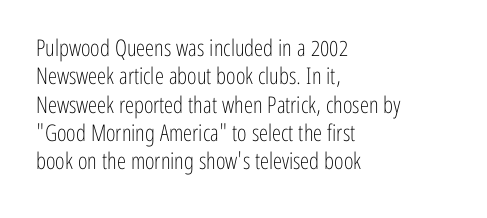
Nobody touched the tracking dial on this one. Visually the block forms a straight wall on the left and a jagged coastline on the right. Posture: upright roman. Beneath every word, the page is bare.
